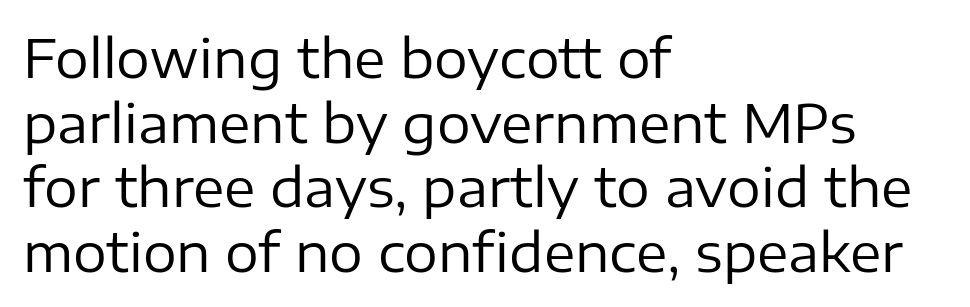
Q: Is the text bold? A: No.
Q: Is the text italic (slanted)? A: No, it is upright.
Q: Is the typeface a serif or a sans-serif typeface? A: Sans-serif.
Q: Is the text underlined? A: No.
Q: How is the paragraph aligned? A: Left-aligned.
Q: Is the spacing between letters normal or unusually wide? A: Normal.
Q: Width (condensed, normal, or wide)? A: Normal.
Q: Stroke contrast? A: Low.
Q: x-height? A: Medium.
Q: Monospaced? A: No.
